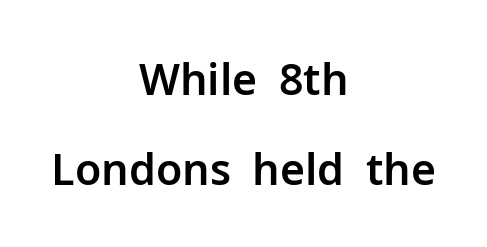
{"serif": "no", "italic": "no", "width": "normal", "stroke_contrast": "low", "x_height": "medium", "monospaced": "no", "underline": "no", "align": "center", "line_spacing": "loose", "line_spacing_ratio": 2.09, "letter_spacing": "normal", "letter_spacing_em": 0.0, "glyph_px": 43}
